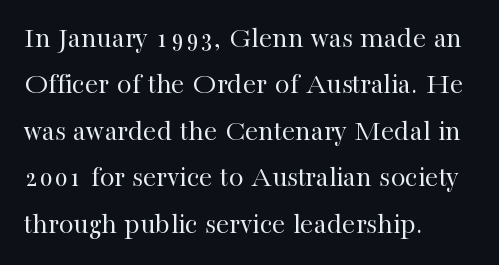
The image shows 30 px regular-weight serif type, upright; set left-aligned, normal line spacing (1.55x), normal letter spacing, not underlined; high stroke contrast and a medium x-height.
